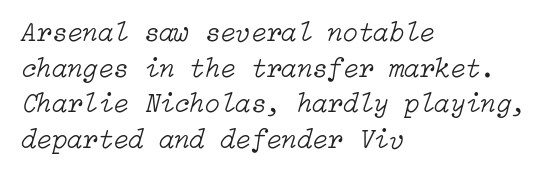
The image shows 28 px light type, italic (leaning right); set left-aligned, normal line spacing (1.27x), normal letter spacing, not underlined; low stroke contrast and a medium x-height.
